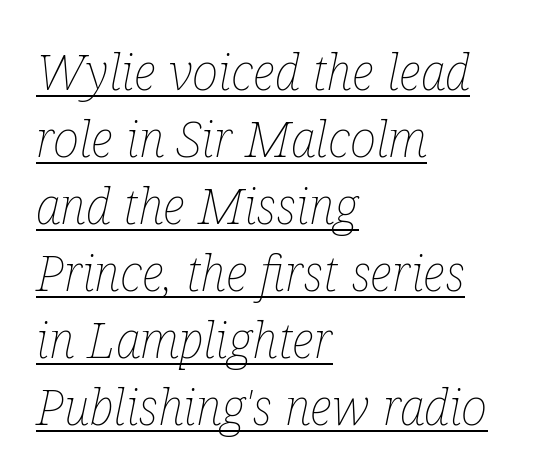
Q: Is the text bold? A: No.
Q: Is the text italic (slanted)? A: Yes, it leans right by about 12 degrees.
Q: Is the text underlined? A: Yes.
Q: How is the paragraph aligned? A: Left-aligned.
Q: Is the spacing between letters normal or unusually wide? A: Normal.
Q: Is the spacing between lines tight, normal or loose? A: Normal.
Q: Width (condensed, normal, or wide)? A: Condensed.
Q: Stroke contrast? A: Low.
Q: x-height? A: Medium.
Q: Monospaced? A: No.
